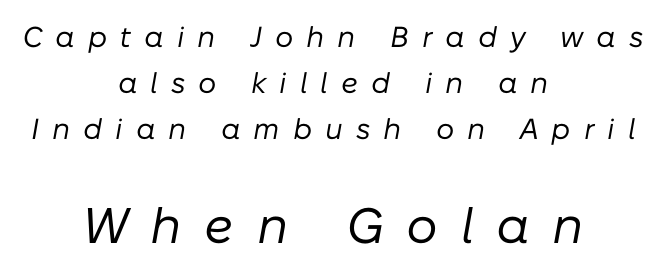
{"italic": "yes", "lean": "right", "slant_degrees": 10, "bold": "no", "weight": "regular", "width": "normal", "stroke_contrast": "low", "x_height": "medium", "monospaced": "no", "underline": "no", "align": "center", "line_spacing": "normal", "line_spacing_ratio": 1.59, "letter_spacing": "wide", "letter_spacing_em": 0.45, "larger_block": "second", "size_ratio": 1.72, "glyph_px": 50}
